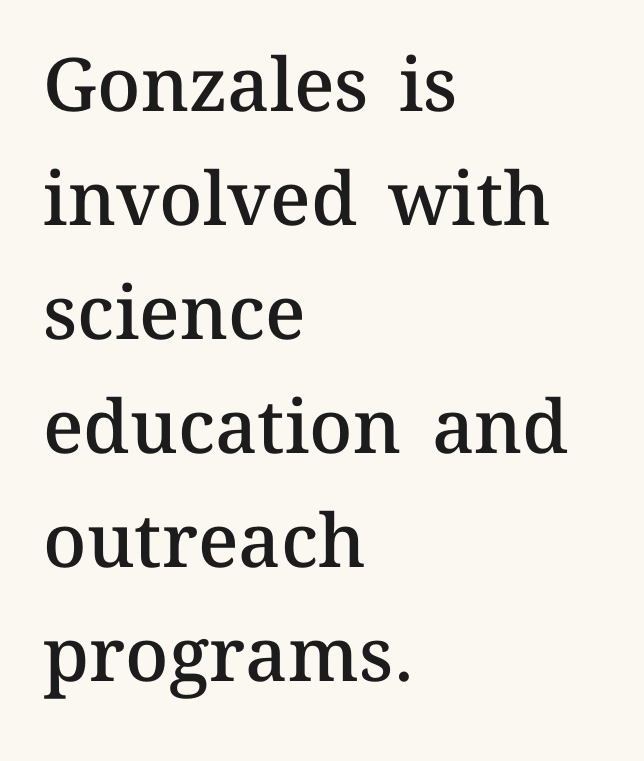
Q: Is the text bold? A: Semi-bold.
Q: Is the text italic (slanted)? A: No, it is upright.
Q: Is the text underlined? A: No.
Q: How is the paragraph aligned? A: Left-aligned.
Q: Is the spacing between letters normal or unusually wide? A: Normal.
Q: Is the spacing between lines tight, normal or loose? A: Normal.
Q: Width (condensed, normal, or wide)? A: Normal.
Q: Stroke contrast? A: Medium.
Q: x-height? A: Medium.
Q: Monospaced? A: No.
